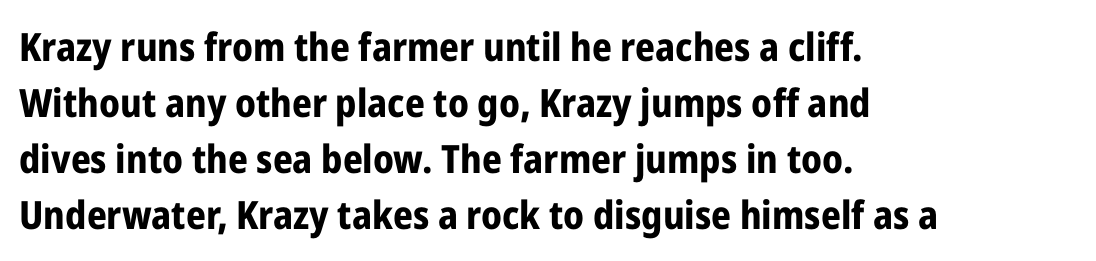
Q: Is the text bold? A: Yes.
Q: Is the text italic (slanted)? A: No, it is upright.
Q: Is the typeface a serif or a sans-serif typeface? A: Sans-serif.
Q: Is the text underlined? A: No.
Q: How is the paragraph aligned? A: Left-aligned.
Q: Is the spacing between letters normal or unusually wide? A: Normal.
Q: Is the spacing between lines tight, normal or loose? A: Normal.
Q: Width (condensed, normal, or wide)? A: Condensed.
Q: Stroke contrast? A: Low.
Q: x-height? A: Medium.
Q: Monospaced? A: No.
